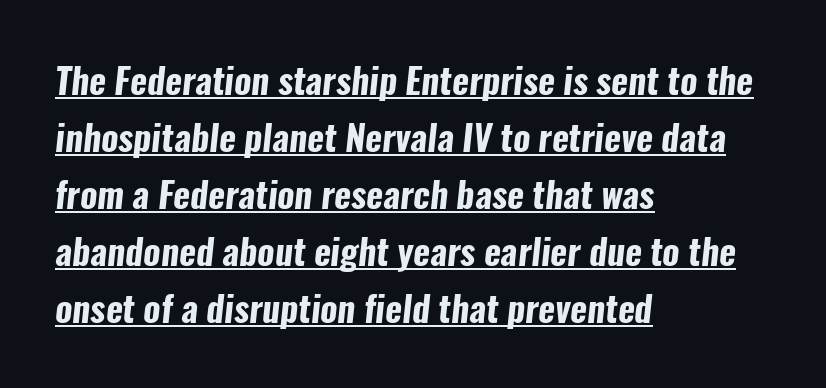
{"serif": "no", "bold": "yes", "weight": "bold", "width": "condensed", "stroke_contrast": "low", "x_height": "medium", "monospaced": "no", "underline": "yes", "align": "left", "line_spacing": "normal", "line_spacing_ratio": 1.58, "letter_spacing": "normal", "letter_spacing_em": 0.0, "glyph_px": 36}
